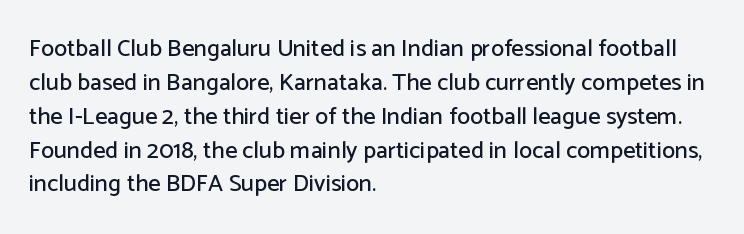
The image shows 24 px text type, upright; set left-aligned, normal line spacing (1.41x), normal letter spacing, not underlined.
